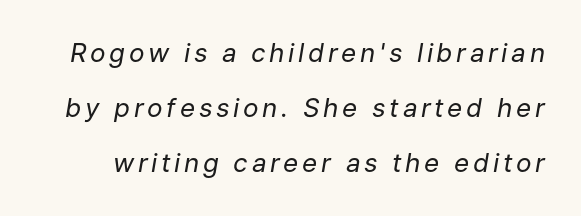
Q: Is the text bold? A: No.
Q: Is the text italic (slanted)? A: Yes, it leans right by about 9 degrees.
Q: Is the text underlined? A: No.
Q: Is the spacing between lines tight, normal or loose? A: Loose.
